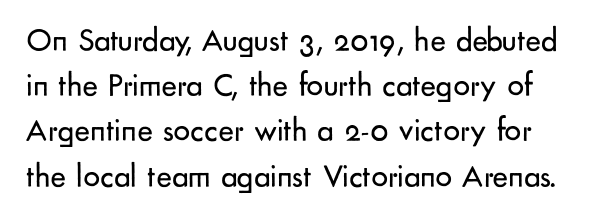
The weight would be labelled regular, book, light, or lighter still. Each letter keeps its own natural width here, so spacing adapts to shape. The rendering uses a moderate line-height, typical for paragraphs. Look at the bottom of the vertical strokes: they stop flat, with no serifs.
